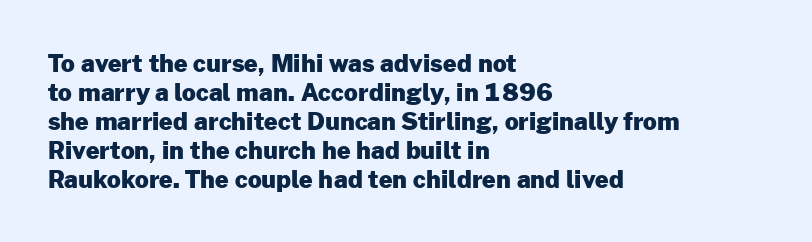
Bold? Absolutely — the strokes are thick and heavy. These lines are set flush left with a ragged right edge. Each row of text sits above clean, open space. There is no visible air inserted between adjacent glyphs. The type sits square on the baseline with zero lean.
